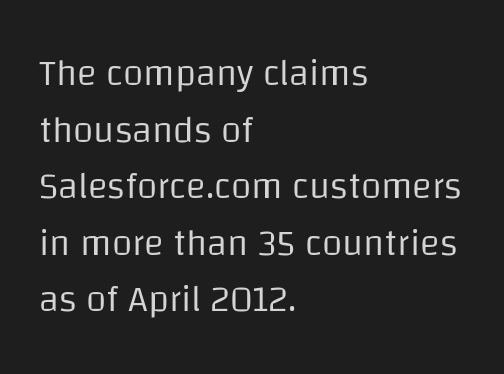
The image shows 37 px regular-weight sans-serif type, upright; set left-aligned, normal line spacing (1.53x), normal letter spacing, not underlined; low stroke contrast and a large x-height.
